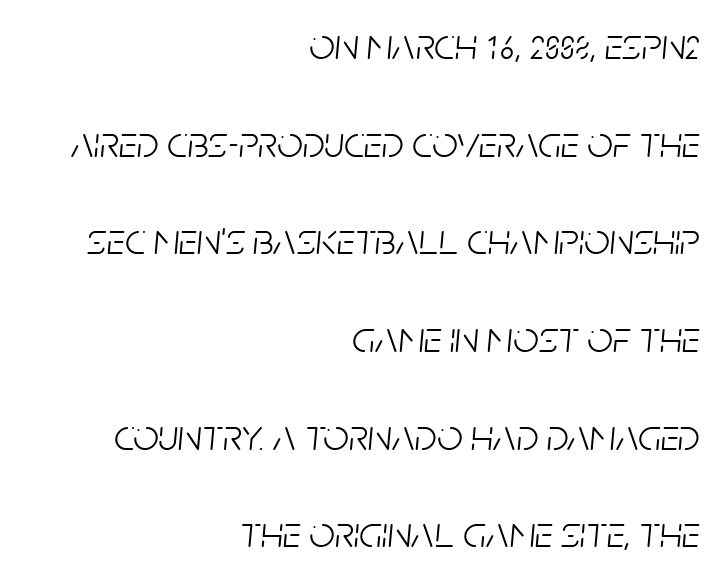
Q: Is the text bold? A: No.
Q: Is the text italic (slanted)? A: Yes, it leans right by about 5 degrees.
Q: Is the text underlined? A: No.
Q: How is the paragraph aligned? A: Right-aligned.
Q: Is the spacing between letters normal or unusually wide? A: Normal.
Q: Is the spacing between lines tight, normal or loose? A: Loose.
Q: Width (condensed, normal, or wide)? A: Condensed.
Q: Stroke contrast? A: Low.
Q: x-height? A: Large.
Q: Monospaced? A: No.
